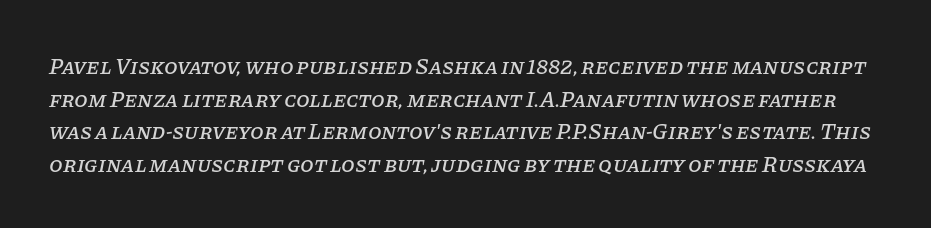
Q: Is the text italic (slanted)? A: Yes, it leans right by about 11 degrees.
Q: Is the text underlined? A: No.
Q: Is the spacing between letters normal or unusually wide? A: Normal.
Q: Is the spacing between lines tight, normal or loose? A: Normal.
